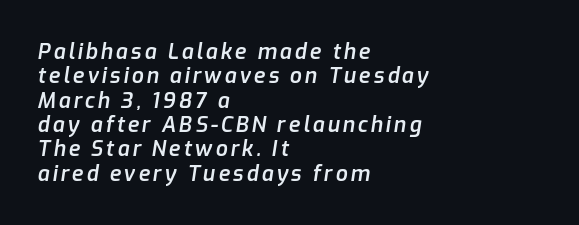
Underline: absent. The text block is weighted toward the left margin, trailing off unevenly rightward. A fair bit of extra ink — the face is semibold, not bold. Posture: slanted.
